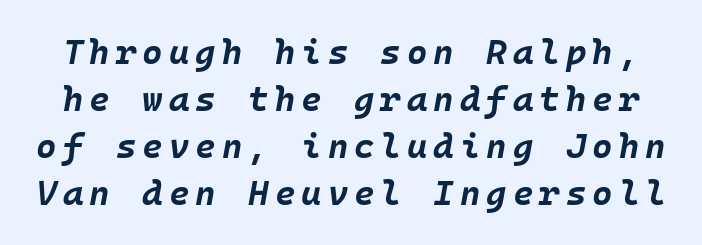
The image shows 35 px bold type, italic (leaning right); set normal line spacing (1.34x), not underlined; low stroke contrast and a large x-height.
